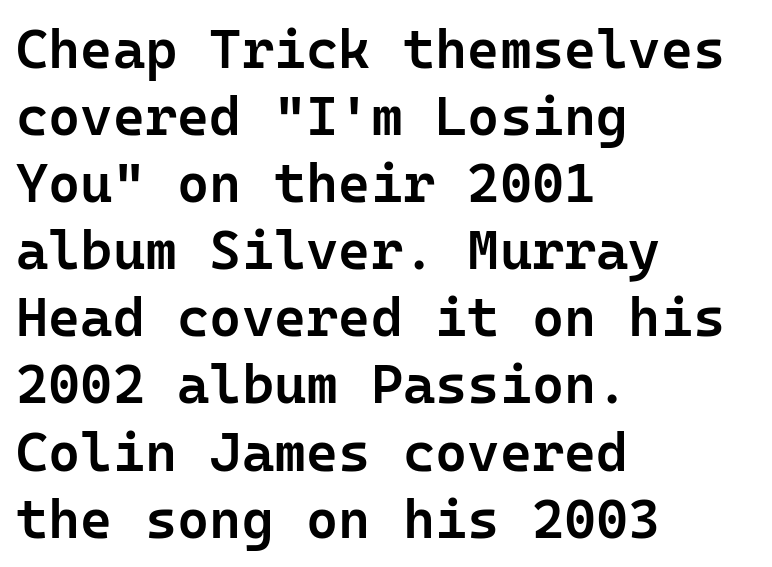
Q: Is the text bold? A: Semi-bold.
Q: Is the text italic (slanted)? A: No, it is upright.
Q: Is the typeface a serif or a sans-serif typeface? A: Sans-serif.
Q: Is the text underlined? A: No.
Q: How is the paragraph aligned? A: Left-aligned.
Q: Is the spacing between letters normal or unusually wide? A: Normal.
Q: Width (condensed, normal, or wide)? A: Normal.
Q: Stroke contrast? A: Low.
Q: x-height? A: Medium.
Q: Monospaced? A: Yes.
